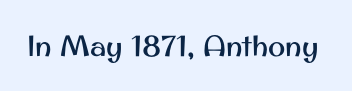
You can tell from the bare stems that sans-serif type was used. Unlike italic type, these characters show no tilt at all. Each word holds together tightly as a unit, with standard inter-letter gaps. Here the designer chose a conventional face with non-uniform glyph widths. The foot of each line stays bare and open.
